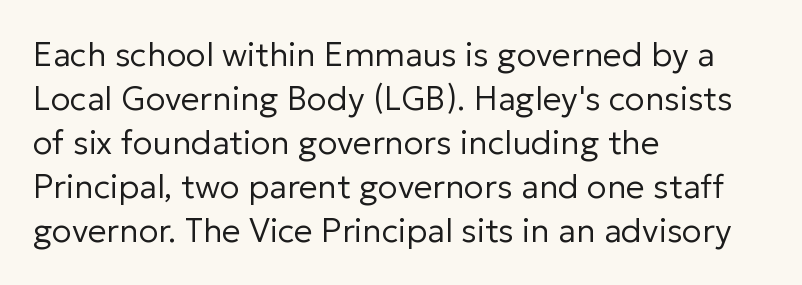
The letters carry no serifs — their stems end cleanly without finishing strokes. The paragraph has a hard left edge and a soft right edge. Is this a fixed-width face? No — the glyphs have proportional, varying widths. Notice how descenders clear the ascenders below comfortably — that's standard leading. The cut favours lightness, reaching ordinary text weight at its darkest. The type is set solid horizontally, with unmodified tracking.
